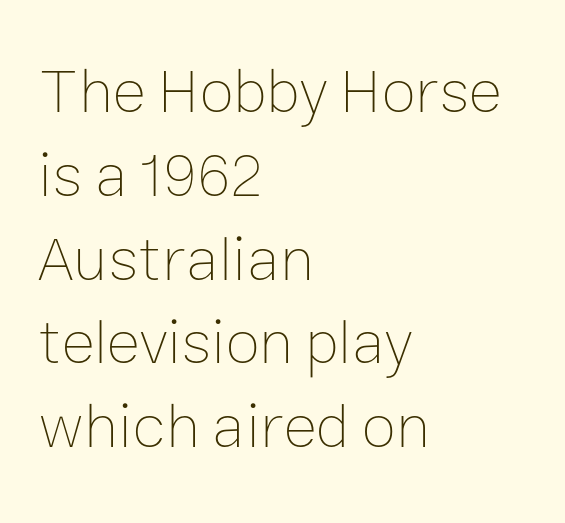
The image shows 63 px thin type, upright; set left-aligned, normal line spacing (1.33x), normal letter spacing, not underlined; low stroke contrast and a medium x-height.
